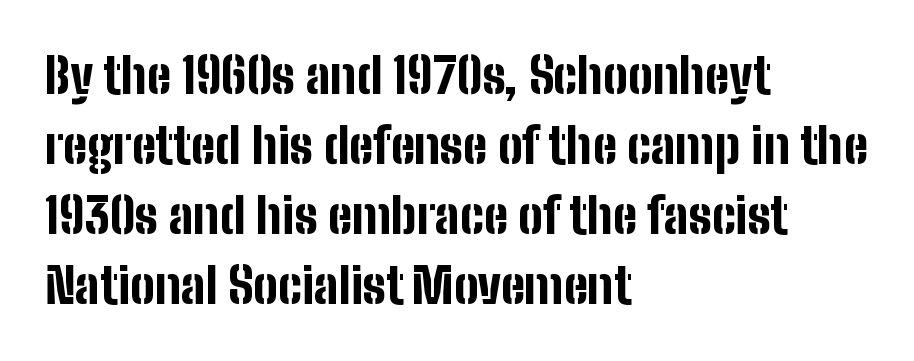
{"serif": "no", "italic": "no", "bold": "yes", "weight": "bold", "width": "condensed", "stroke_contrast": "low", "x_height": "medium", "monospaced": "no", "underline": "no", "align": "left", "line_spacing": "normal", "line_spacing_ratio": 1.43, "letter_spacing": "normal", "letter_spacing_em": 0.0, "glyph_px": 49}
